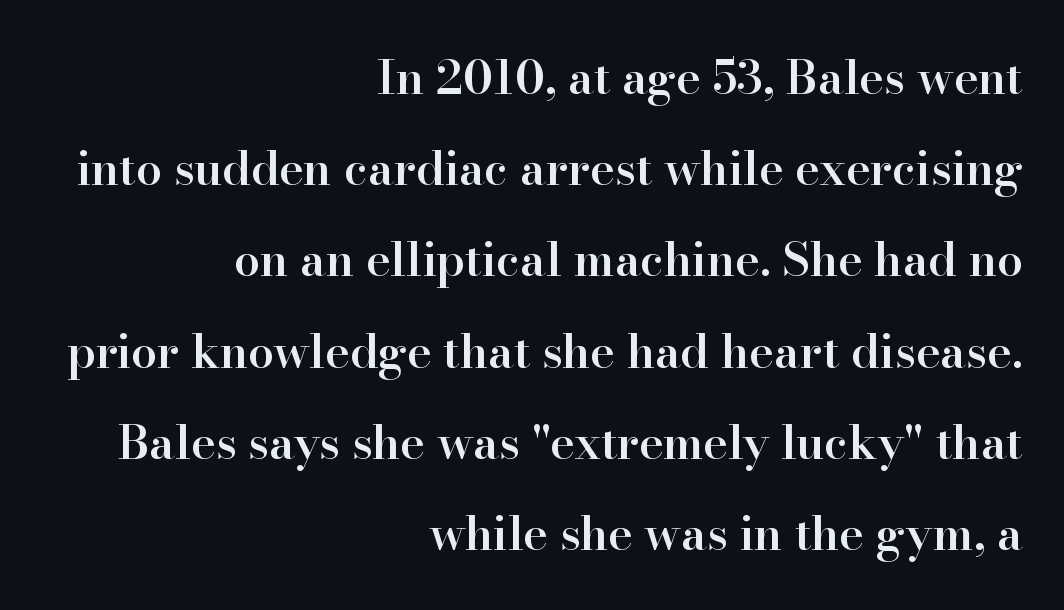
The rag falls on the left side of this text block. Serifs: yes, visible at the terminals of the letterforms. The letters are semibold — heavier than regular but short of a full bold. Decoration check: the copy has no underline. Horizontal bands of white between lines are thick stripes. It's the straight-up-and-down kind of type.
